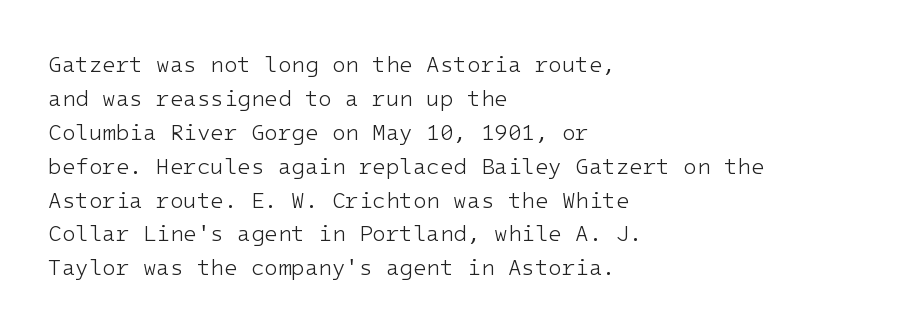
{"italic": "no", "bold": "no", "underline": "no", "align": "left", "line_spacing": "normal", "line_spacing_ratio": 1.54, "letter_spacing": "normal", "letter_spacing_em": 0.0, "glyph_px": 22}
